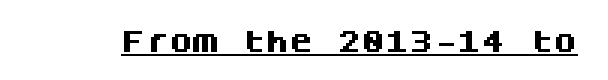
The image shows 24 px bold type, upright; set normal letter spacing, underlined.
